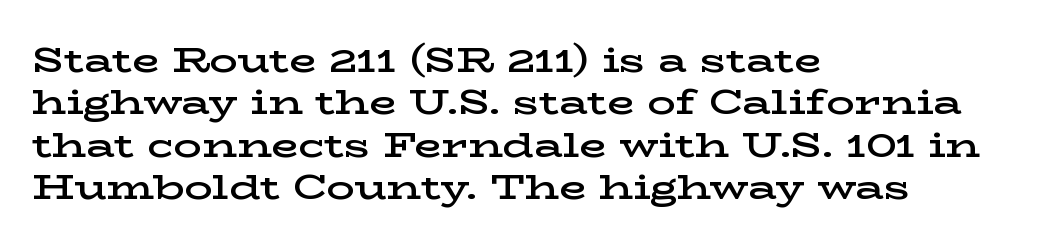
Think of a printed novel: that variable character pitch is what you see here. The glyphs in this specimen are seriffed. The type is set solid horizontally, with unmodified tracking. Beneath every word, the page is bare. Line beginnings align vertically; line endings do not. A somewhat darkened texture: the type is semibold rather than bold.
